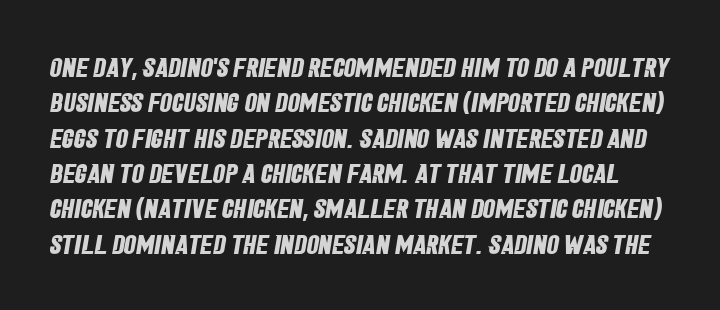
{"bold": "yes", "underline": "no", "line_spacing": "normal", "line_spacing_ratio": 1.31, "letter_spacing": "normal", "letter_spacing_em": 0.0, "glyph_px": 27}
